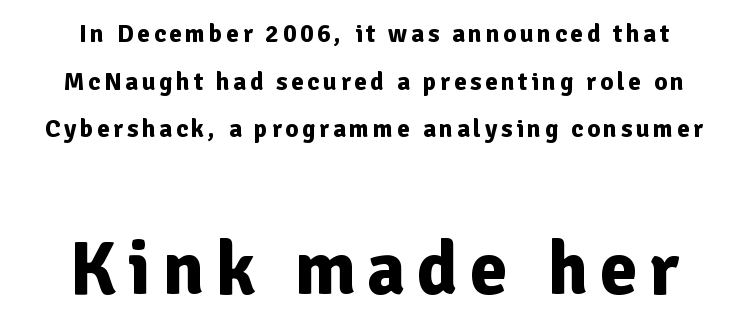
{"serif": "no", "italic": "no", "bold": "yes", "weight": "bold", "width": "normal", "stroke_contrast": "low", "x_height": "medium", "monospaced": "no", "underline": "no", "line_spacing": "loose", "line_spacing_ratio": 1.91, "larger_block": "second", "size_ratio": 3.04, "glyph_px": 76}
